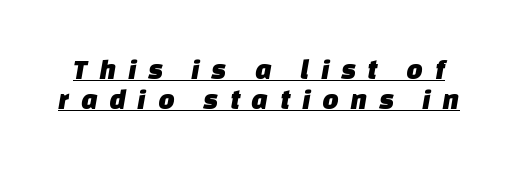
What stands out about the letter spacing? Its width — letters are far apart. This sample has the flowing, uneven cadence of proportional lettering. The rendering uses the underline text-decoration. Type style note: lacks serifs. The leading is snug, giving the passage a crowded texture.
